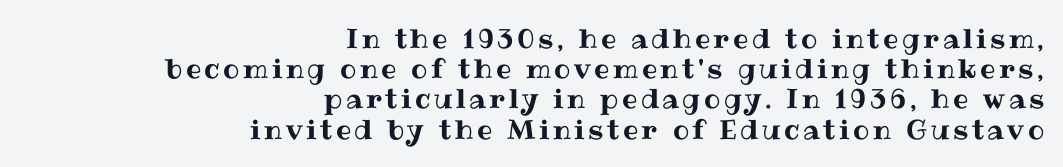
The image shows 27 px text type, upright; set right-aligned, tight line spacing (1.12x), not underlined.
